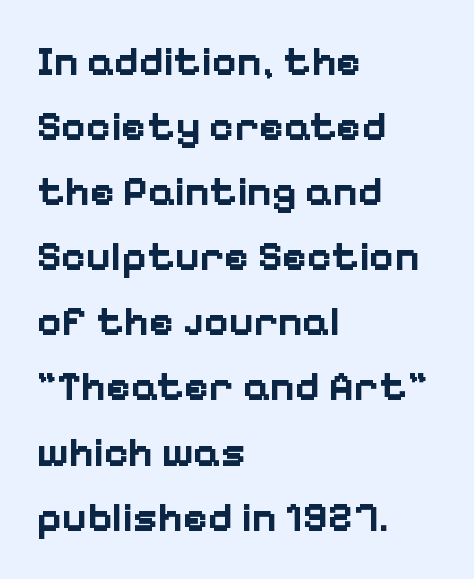
Q: Is the text bold? A: Yes.
Q: Is the text italic (slanted)? A: No, it is upright.
Q: Is the typeface a serif or a sans-serif typeface? A: Sans-serif.
Q: Is the text underlined? A: No.
Q: How is the paragraph aligned? A: Left-aligned.
Q: Is the spacing between letters normal or unusually wide? A: Normal.
Q: Is the spacing between lines tight, normal or loose? A: Normal.
Q: Width (condensed, normal, or wide)? A: Normal.
Q: Stroke contrast? A: Low.
Q: x-height? A: Medium.
Q: Monospaced? A: No.
